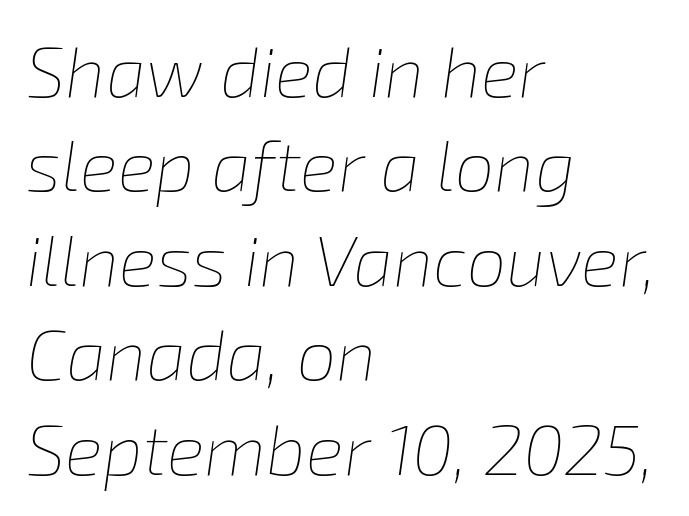
Q: Is the text bold? A: No.
Q: Is the text italic (slanted)? A: Yes, it leans right by about 8 degrees.
Q: Is the text underlined? A: No.
Q: How is the paragraph aligned? A: Left-aligned.
Q: Is the spacing between letters normal or unusually wide? A: Normal.
Q: Is the spacing between lines tight, normal or loose? A: Normal.
Q: Width (condensed, normal, or wide)? A: Normal.
Q: Stroke contrast? A: Low.
Q: x-height? A: Medium.
Q: Monospaced? A: No.
